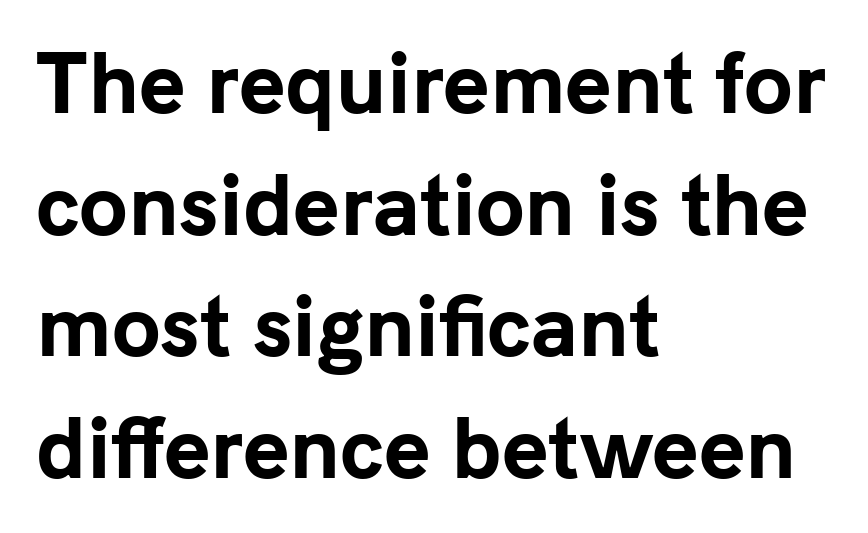
{"serif": "no", "italic": "no", "bold": "yes", "weight": "bold", "width": "normal", "stroke_contrast": "low", "x_height": "medium", "monospaced": "no", "underline": "no", "align": "left", "line_spacing": "normal", "line_spacing_ratio": 1.54, "letter_spacing": "normal", "letter_spacing_em": 0.0, "glyph_px": 79}
